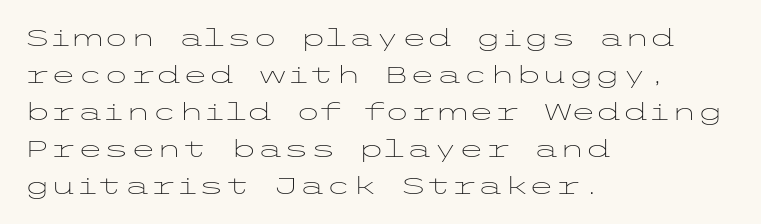
{"italic": "no", "bold": "no", "underline": "no", "align": "left", "line_spacing": "normal", "line_spacing_ratio": 1.54, "letter_spacing": "normal", "letter_spacing_em": 0.0, "glyph_px": 24}
